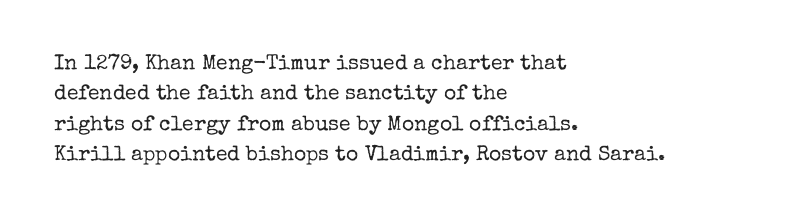
The image shows 21 px text type, upright; set left-aligned, normal line spacing (1.45x), normal letter spacing, not underlined.
